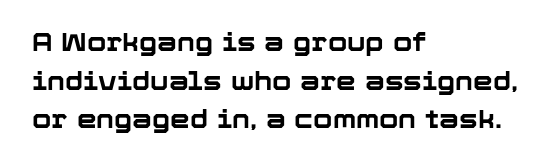
Q: Is the text bold? A: Yes.
Q: Is the text italic (slanted)? A: No, it is upright.
Q: Is the text underlined? A: No.
Q: How is the paragraph aligned? A: Left-aligned.
Q: Is the spacing between letters normal or unusually wide? A: Normal.
Q: Is the spacing between lines tight, normal or loose? A: Normal.
